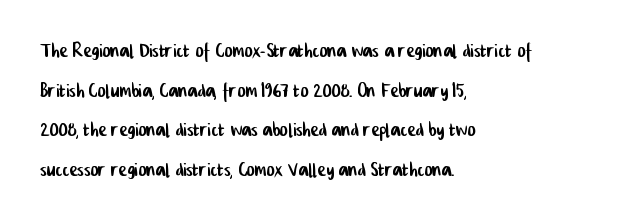
The lines in this sample share a left origin and differ only in where they stop. Honestly, the letter spacing is just normal — you wouldn't notice it. The line-height multiplier appears to be the usual default. Check under the words: just untouched page.
